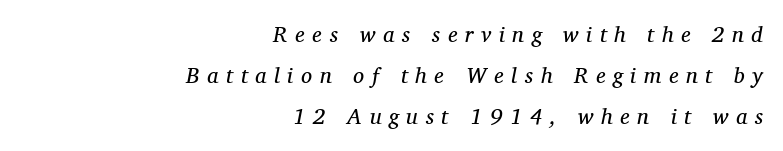
{"italic": "yes", "lean": "right", "slant_degrees": 12, "bold": "no", "underline": "no", "align": "right", "line_spacing_ratio": 1.87, "letter_spacing": "wide", "letter_spacing_em": 0.35, "glyph_px": 22}
